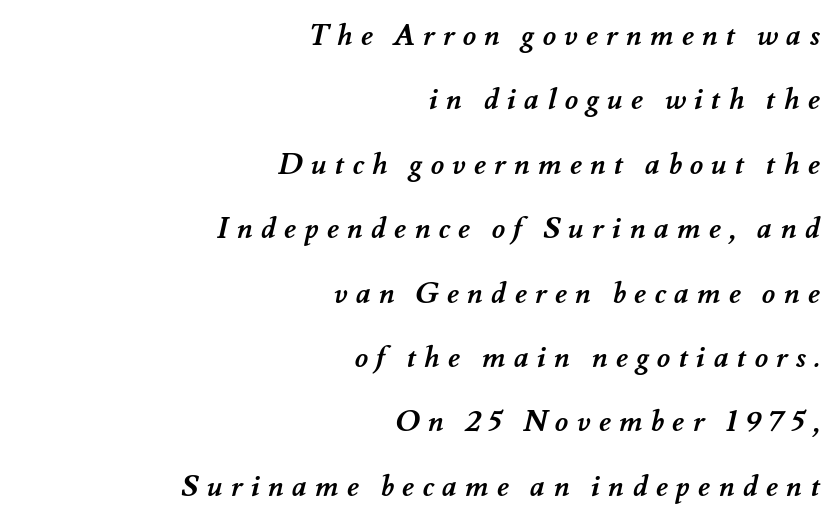
The image shows 29 px semibold type; set right-aligned, loose line spacing (2.22x), unusually wide letter spacing (+0.28 em), not underlined; medium stroke contrast and a small x-height.
